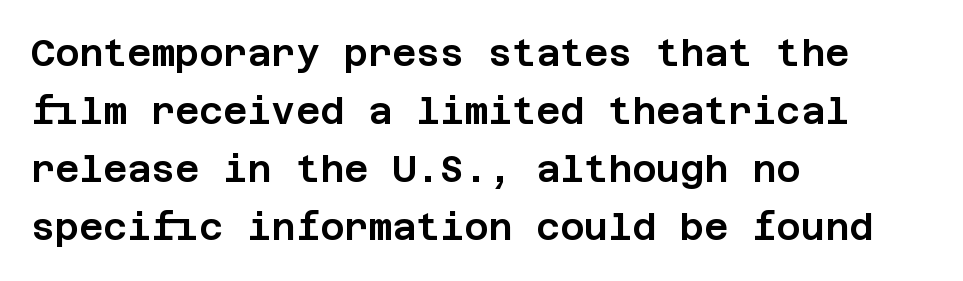
{"serif": "no", "italic": "no", "width": "normal", "stroke_contrast": "low", "x_height": "large", "underline": "no", "align": "left", "line_spacing": "normal", "line_spacing_ratio": 1.57, "letter_spacing": "normal", "letter_spacing_em": 0.0, "glyph_px": 37}
